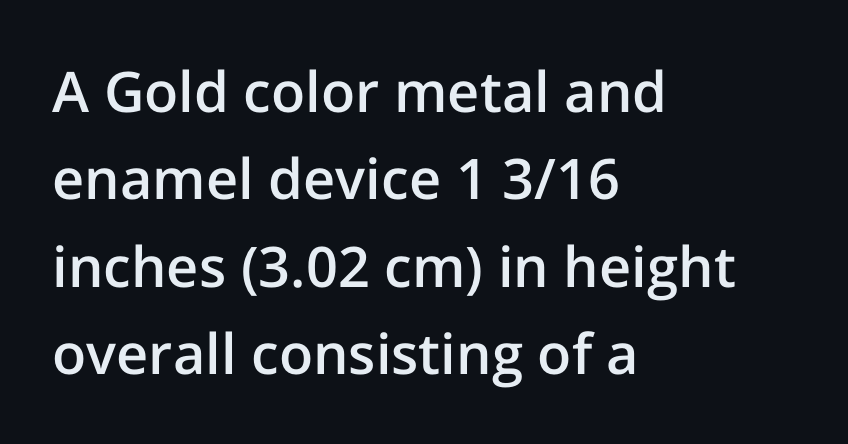
The font's upright variant was chosen for this text. Whoever set this chose a conventional vertical rhythm. Leftover space on each line is placed entirely after the last word. Check under the words: just untouched page. Weight: semibold (demi).
